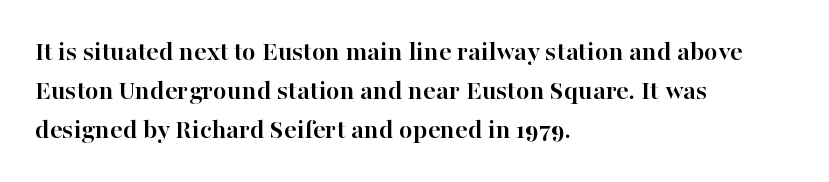
The image shows 28 px semibold serif type, upright; set left-aligned, normal line spacing (1.39x), normal letter spacing, not underlined; high stroke contrast and a medium x-height.
